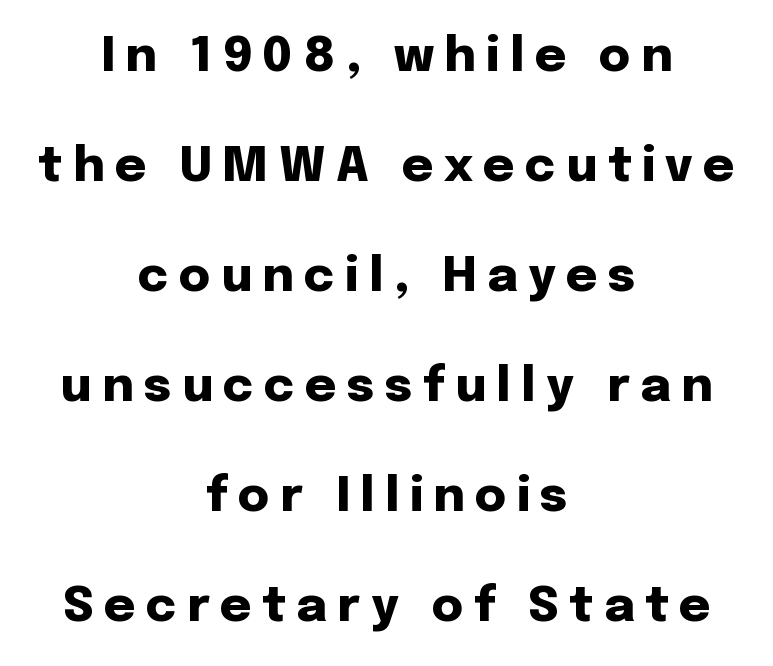
A centered setting, common on invitations and titles, is used for this passage. You'd pick this weight for a headline — it's a proper bold. Honestly, the rows look like they've been pulled way apart. These lines are rendered in a variable-pitch font.
